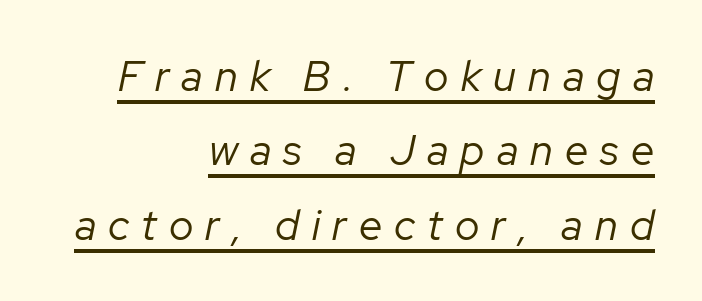
The image shows 42 px regular-weight type, italic (leaning right); set right-aligned, line spacing 1.77x, unusually wide letter spacing (+0.29 em), underlined; low stroke contrast and a medium x-height.
